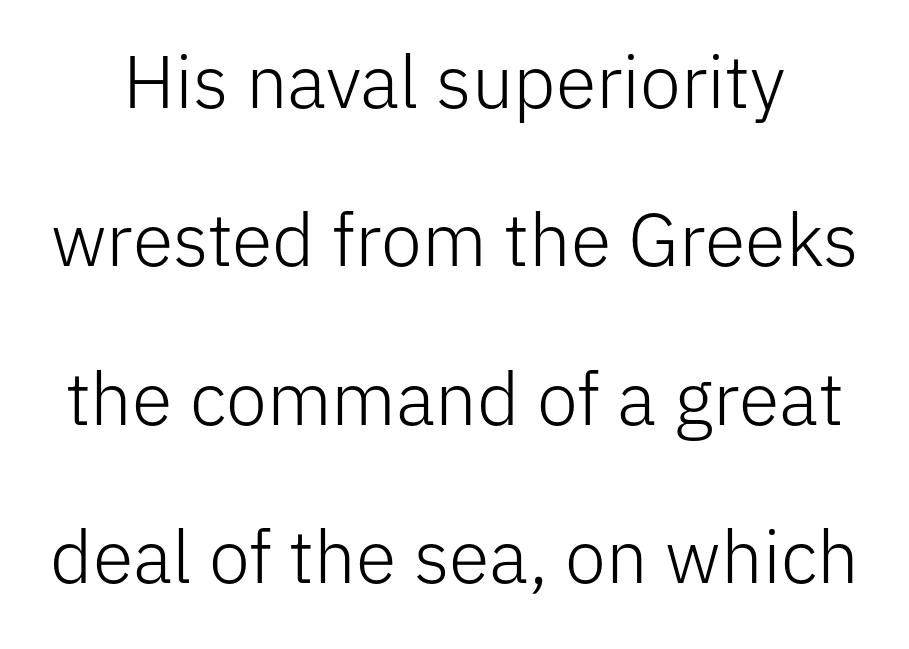
The image shows 74 px light sans-serif type, upright; set loose line spacing (2.14x), normal letter spacing, not underlined; low stroke contrast and a medium x-height.
